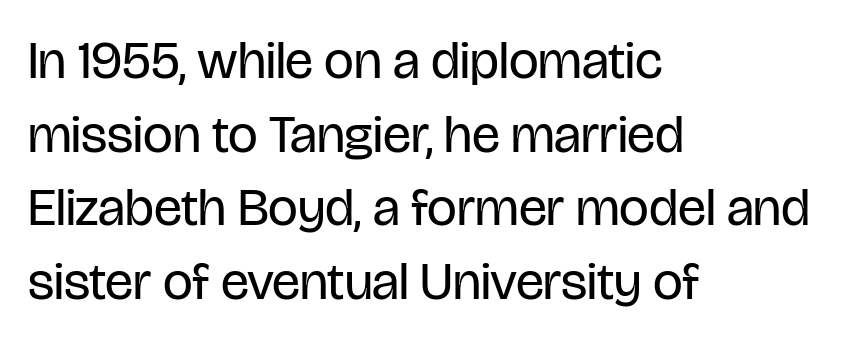
The type is set solid horizontally, with unmodified tracking. Nothing sits at the stroke ends, so this counts as sans-serif. These lines are rendered in a variable-pitch font. The rows are spaced the way most documents space them. Unmarked baselines from the first word to the last.
